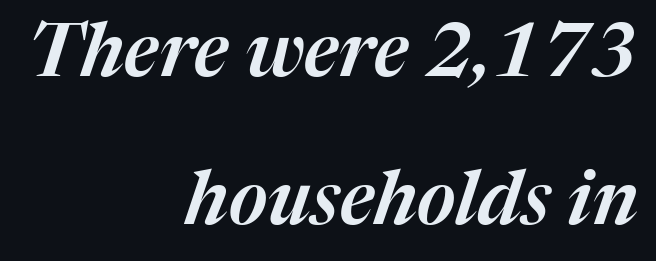
Q: Is the text italic (slanted)? A: Yes, it leans right by about 17 degrees.
Q: Is the text underlined? A: No.
Q: How is the paragraph aligned? A: Right-aligned.
Q: Is the spacing between letters normal or unusually wide? A: Normal.
Q: Is the spacing between lines tight, normal or loose? A: Loose.
Q: Width (condensed, normal, or wide)? A: Normal.
Q: Stroke contrast? A: Medium.
Q: x-height? A: Medium.
Q: Monospaced? A: No.
